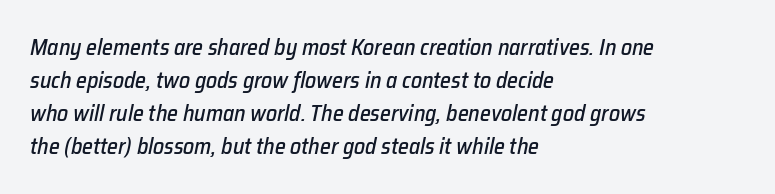
Evenly set lines give the paragraph a standard silhouette. Characters are canted at an angle relative to the baseline's perpendicular. Between one letter and the next there's only the usual sliver of space. Decoration check: the copy has no underline. This sample is left-justified, so line endings fall wherever the words run out.
